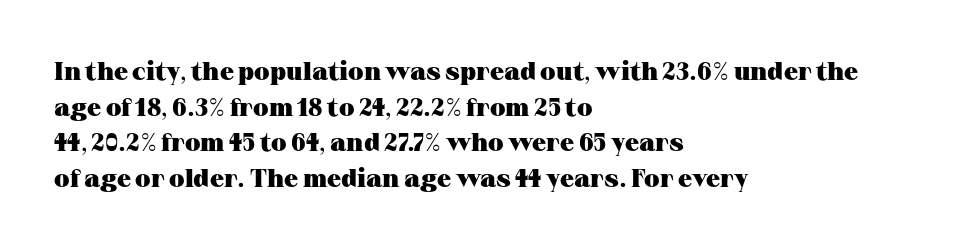
The image shows 25 px bold type, upright; set left-aligned, normal line spacing (1.43x), normal letter spacing, not underlined.
